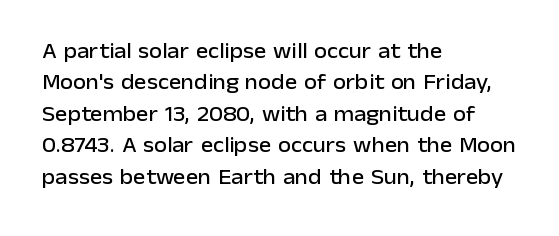
{"italic": "no", "underline": "no", "align": "left", "line_spacing": "normal", "line_spacing_ratio": 1.5, "letter_spacing": "normal", "letter_spacing_em": 0.0, "glyph_px": 21}
